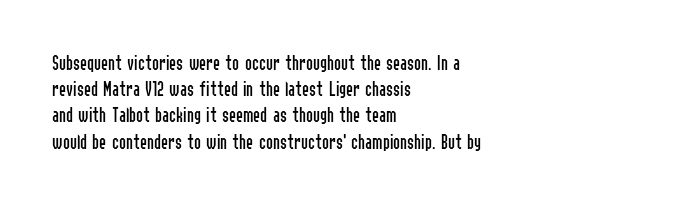
Q: Is the text bold? A: No.
Q: Is the text italic (slanted)? A: No, it is upright.
Q: Is the text underlined? A: No.
Q: How is the paragraph aligned? A: Left-aligned.
Q: Is the spacing between letters normal or unusually wide? A: Normal.
Q: Is the spacing between lines tight, normal or loose? A: Normal.
